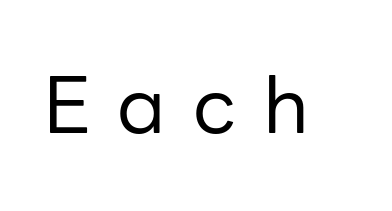
The image shows 78 px regular-weight sans-serif type, upright; set unusually wide letter spacing (+0.35 em), not underlined; low stroke contrast and a medium x-height.
